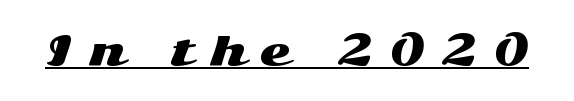
{"serif": "no", "width": "wide", "stroke_contrast": "medium", "x_height": "medium", "monospaced": "no", "underline": "yes", "letter_spacing": "wide", "letter_spacing_em": 0.38, "glyph_px": 40}
